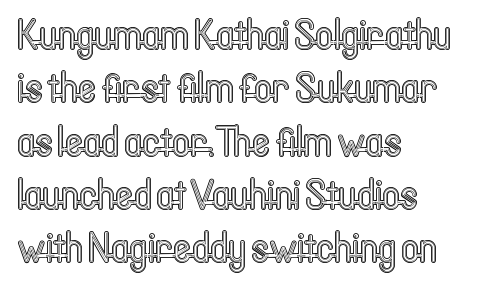
Q: Is the text italic (slanted)? A: No, it is upright.
Q: Is the text underlined? A: No.
Q: How is the paragraph aligned? A: Left-aligned.
Q: Is the spacing between letters normal or unusually wide? A: Normal.
Q: Width (condensed, normal, or wide)? A: Condensed.
Q: x-height? A: Medium.
Q: Monospaced? A: No.
